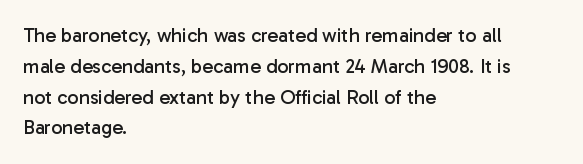
Unmarked baselines from the first word to the last. Between one letter and the next there's only the usual sliver of space. Left-aligned paragraph, ragged on the right. Compared with typical paragraphs, the rows here are spaced about the same. It's the straight-up-and-down kind of type.
